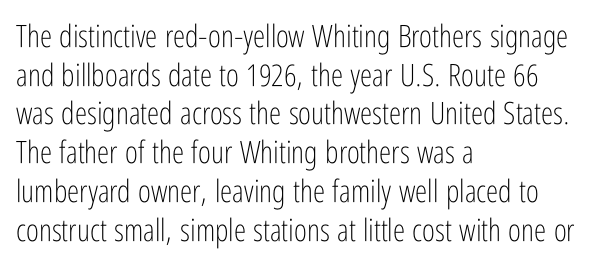
{"serif": "no", "italic": "no", "bold": "no", "weight": "light", "width": "condensed", "stroke_contrast": "low", "x_height": "medium", "monospaced": "no", "underline": "no", "align": "left", "line_spacing": "normal", "line_spacing_ratio": 1.25, "letter_spacing": "normal", "letter_spacing_em": 0.0, "glyph_px": 31}
